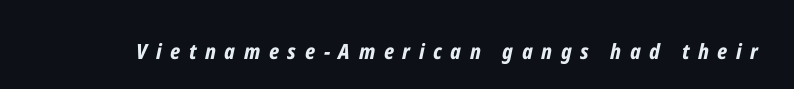
The image shows 21 px bold type, italic (leaning right); set unusually wide letter spacing (+0.41 em), not underlined.
